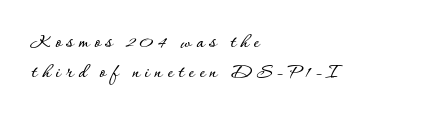
{"underline": "no", "align": "left", "line_spacing": "normal", "line_spacing_ratio": 1.42, "letter_spacing": "wide", "letter_spacing_em": 0.24, "glyph_px": 21}
